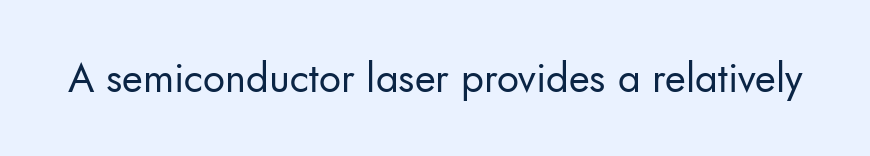
Q: Is the text bold? A: No.
Q: Is the text italic (slanted)? A: No, it is upright.
Q: Is the typeface a serif or a sans-serif typeface? A: Sans-serif.
Q: Is the text underlined? A: No.
Q: Is the spacing between letters normal or unusually wide? A: Normal.
Q: Width (condensed, normal, or wide)? A: Normal.
Q: Stroke contrast? A: Low.
Q: x-height? A: Small.
Q: Monospaced? A: No.
